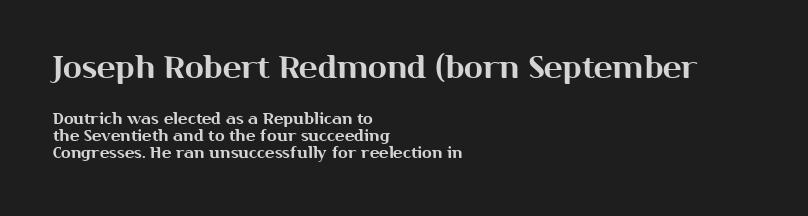
{"serif": "no", "italic": "no", "width": "normal", "stroke_contrast": "medium", "x_height": "medium", "monospaced": "no", "underline": "no", "align": "left", "line_spacing": "tight", "line_spacing_ratio": 1.07, "letter_spacing": "normal", "letter_spacing_em": 0.0, "larger_block": "first", "size_ratio": 1.94, "glyph_px": 31}
